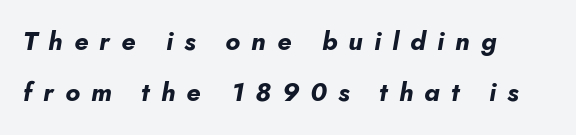
Q: Is the text bold? A: Yes.
Q: Is the text italic (slanted)? A: Yes, it leans right by about 10 degrees.
Q: Is the text underlined? A: No.
Q: How is the paragraph aligned? A: Left-aligned.
Q: Is the spacing between letters normal or unusually wide? A: Unusually wide.
Q: Is the spacing between lines tight, normal or loose? A: Loose.
